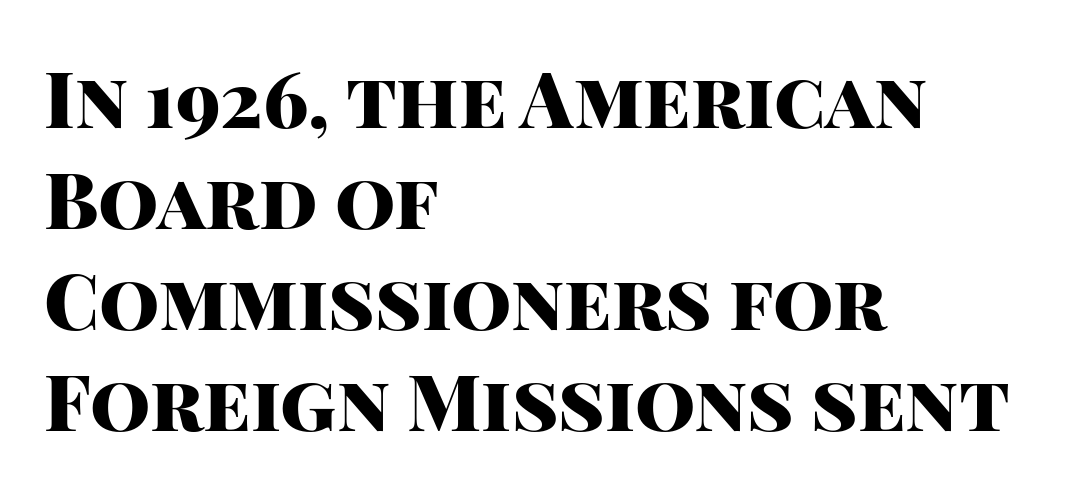
The image shows 77 px heavy sans-serif type, upright; set left-aligned, normal line spacing (1.31x), normal letter spacing, not underlined; high stroke contrast and a large x-height.
